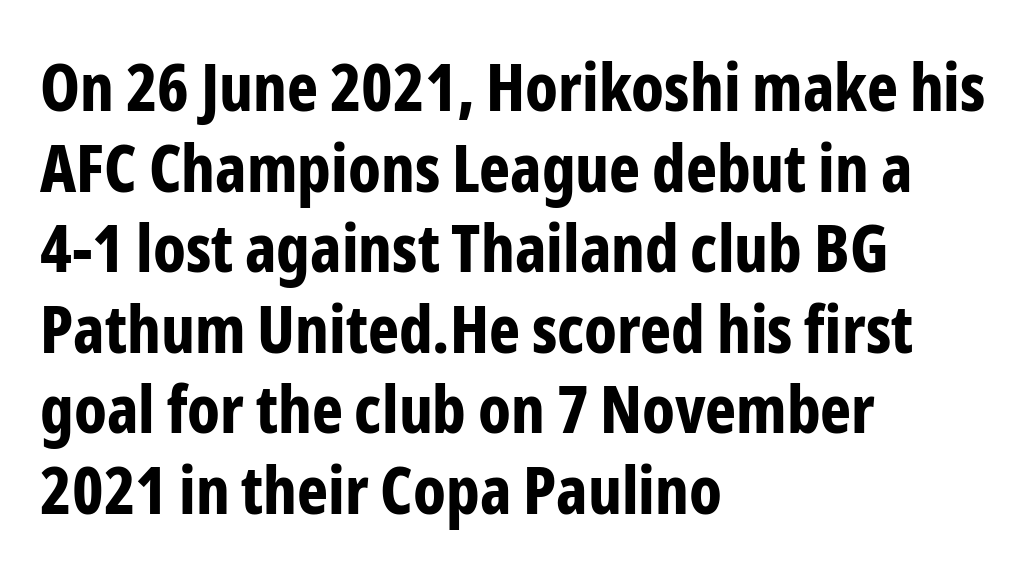
{"serif": "no", "italic": "no", "bold": "yes", "weight": "bold", "width": "condensed", "stroke_contrast": "low", "x_height": "medium", "monospaced": "no", "underline": "no", "align": "left", "line_spacing_ratio": 1.22, "letter_spacing": "normal", "letter_spacing_em": 0.0, "glyph_px": 66}
